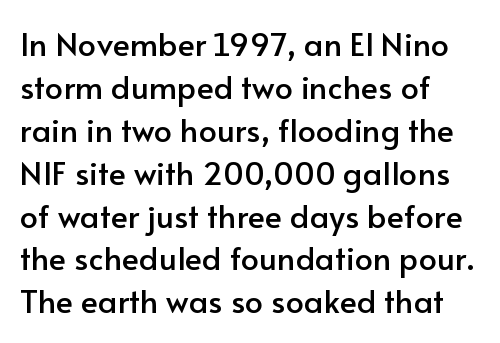
This rendering features lettering with no underline. Each letter keeps its own natural width here, so spacing adapts to shape. Regarding leading, the lines here are spaced in the standard way. These lines stack with their left ends in a neat column. Letterform terminals end flat and unadorned throughout the passage. The type sits square on the baseline with zero lean.
